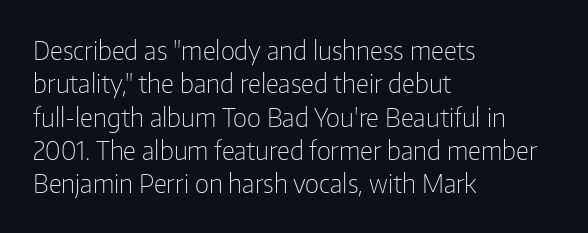
The image shows 26 px text type, upright; set left-aligned, normal line spacing (1.28x), normal letter spacing, not underlined.
